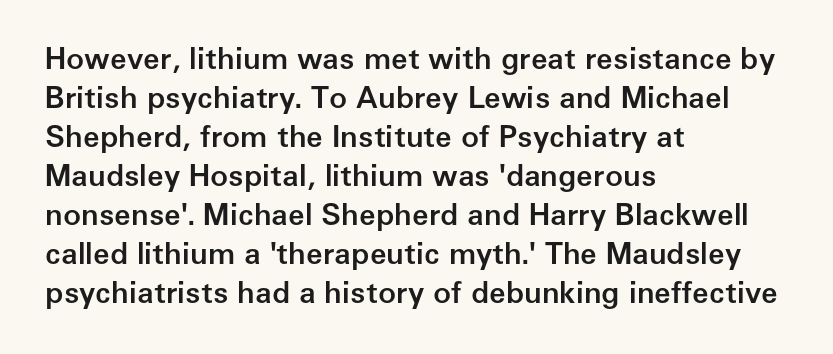
{"serif": "no", "italic": "no", "bold": "semi", "weight": "semibold", "width": "normal", "stroke_contrast": "low", "x_height": "medium", "monospaced": "no", "underline": "no", "align": "left", "line_spacing": "normal", "line_spacing_ratio": 1.3, "letter_spacing": "normal", "letter_spacing_em": 0.0, "glyph_px": 30}
